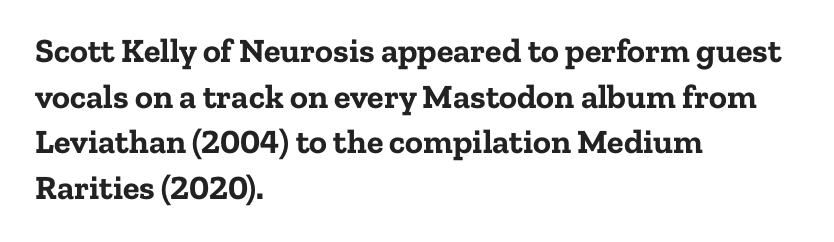
Compared with typical body copy, the letter spacing here is the same. Quick note: underline off. Does the weight exceed regular? Yes, all the way to bold. Honestly, the row spacing looks completely unremarkable. Upright lettering throughout.
